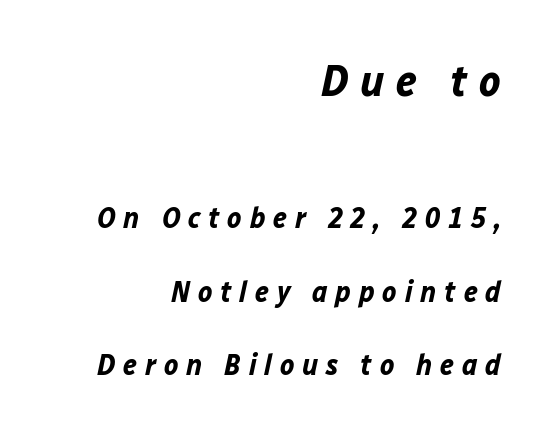
{"italic": "yes", "lean": "right", "slant_degrees": 12, "bold": "yes", "weight": "bold", "width": "normal", "stroke_contrast": "low", "x_height": "medium", "monospaced": "no", "underline": "no", "align": "right", "line_spacing": "loose", "line_spacing_ratio": 2.45, "letter_spacing": "wide", "letter_spacing_em": 0.26, "larger_block": "first", "size_ratio": 1.5, "glyph_px": 45}
